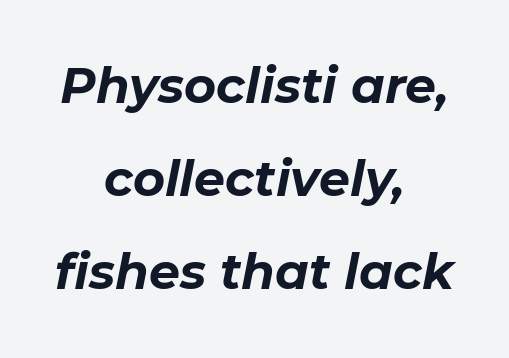
Slanted lettering throughout. The typesetting leans heavy: a genuine bold. The paragraph shown floats in the horizontal middle. The rendering uses a large line-height, opening up the rows. Proportional: the letters do not fall into vertical columns. Short note: letters normally spaced.
